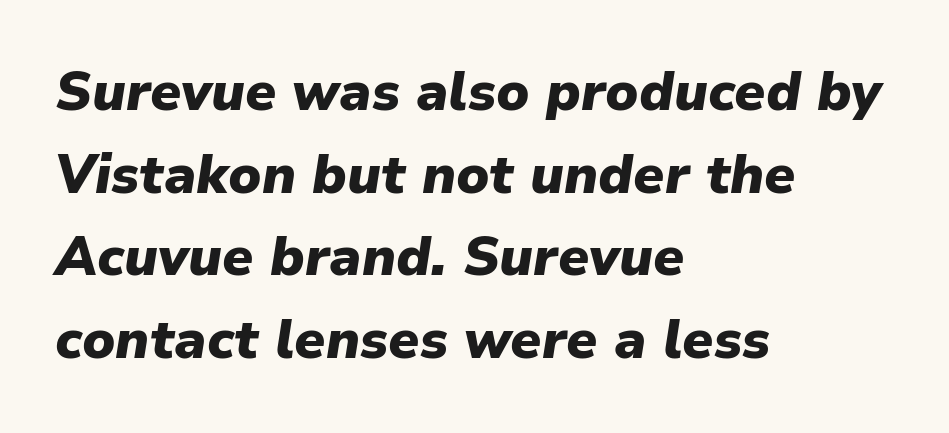
The image shows 54 px heavy type, italic (leaning right); set left-aligned, normal line spacing (1.53x), normal letter spacing, not underlined; low stroke contrast and a medium x-height.
